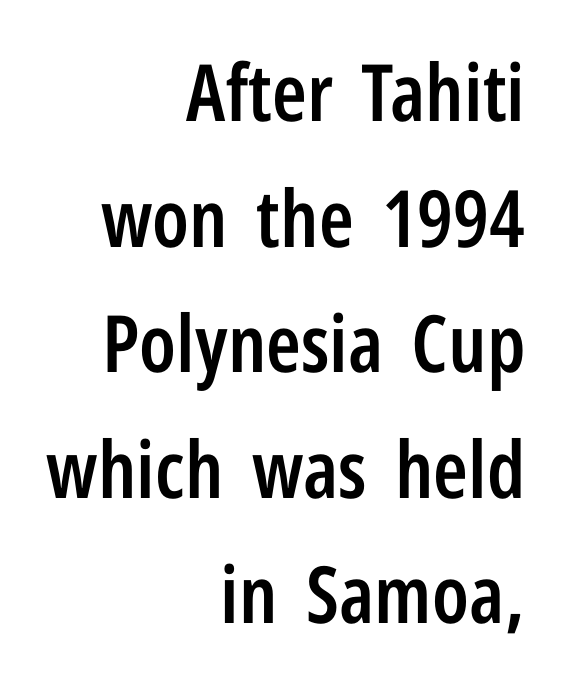
{"serif": "no", "italic": "no", "bold": "semi", "weight": "semibold", "width": "condensed", "stroke_contrast": "low", "x_height": "medium", "monospaced": "no", "underline": "no", "align": "right", "line_spacing": "normal", "line_spacing_ratio": 1.59, "letter_spacing": "normal", "letter_spacing_em": 0.0, "glyph_px": 79}
